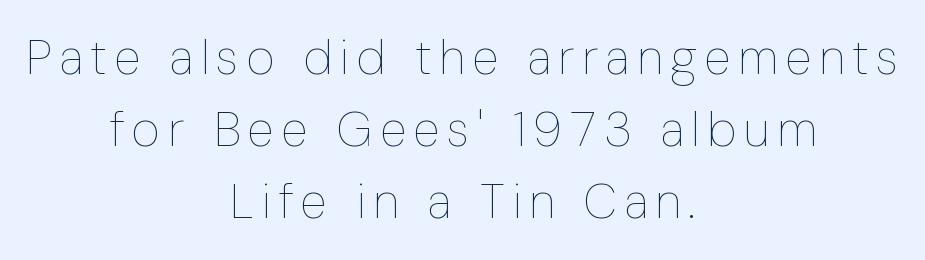
Q: Is the text bold? A: No.
Q: Is the text italic (slanted)? A: No, it is upright.
Q: Is the text underlined? A: No.
Q: How is the paragraph aligned? A: Centered.
Q: Is the spacing between lines tight, normal or loose? A: Normal.
Q: Width (condensed, normal, or wide)? A: Condensed.
Q: Stroke contrast? A: Low.
Q: x-height? A: Medium.
Q: Monospaced? A: No.
